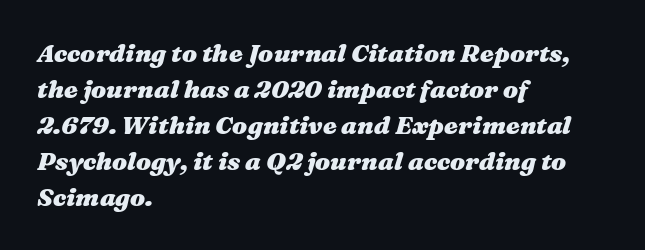
Q: Is the text bold? A: Yes.
Q: Is the text italic (slanted)? A: Yes, it leans right by about 16 degrees.
Q: Is the text underlined? A: No.
Q: How is the paragraph aligned? A: Left-aligned.
Q: Is the spacing between letters normal or unusually wide? A: Normal.
Q: Is the spacing between lines tight, normal or loose? A: Normal.
